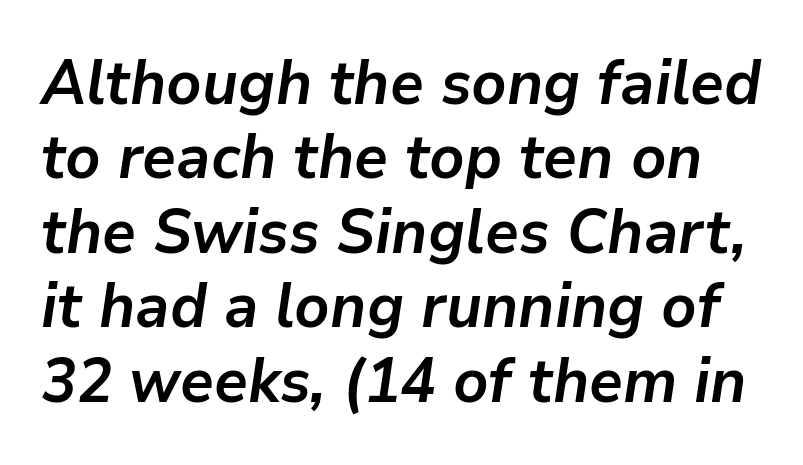
The image shows 62 px semibold type, italic (leaning right); set line spacing 1.2x, normal letter spacing, not underlined; low stroke contrast and a medium x-height.
